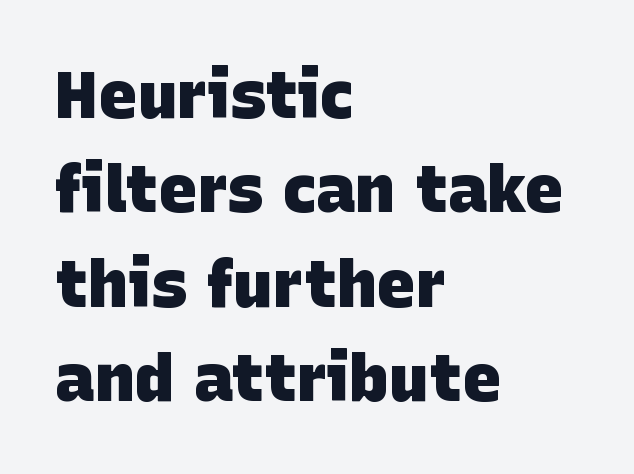
The image shows 66 px heavy sans-serif type; set left-aligned, normal line spacing (1.43x), normal letter spacing, not underlined; low stroke contrast and a large x-height.
